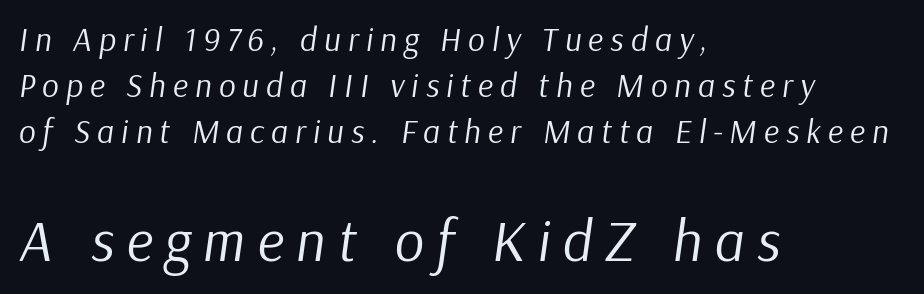
The image shows 58 px regular-weight type, italic (leaning right); set left-aligned, normal line spacing (1.4x), unusually wide letter spacing (+0.21 em), not underlined; the second (bottom) block is 1.76x larger; low stroke contrast and a medium x-height.
